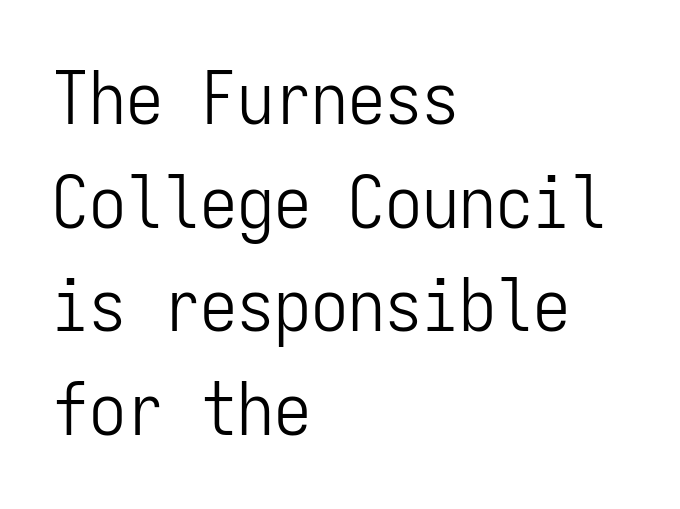
The image shows 74 px light, condensed sans-serif type, upright, monospaced; set left-aligned, normal line spacing (1.4x), normal letter spacing, not underlined; low stroke contrast and a medium x-height.
